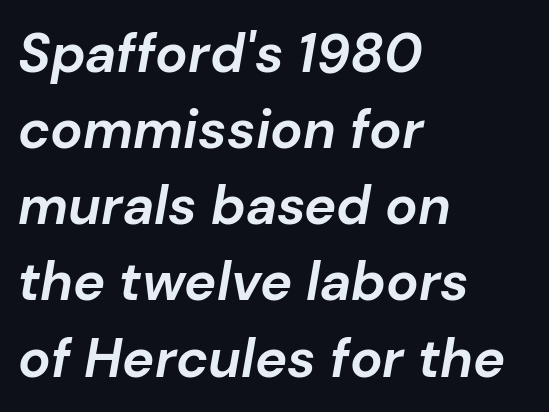
Here the designer chose a conventional face with non-uniform glyph widths. The text carries the slant typical of an italic or oblique font. The glyphs are unaccompanied by any horizontal stroke below them. Default kerning and tracking; the words read as compact shapes.
